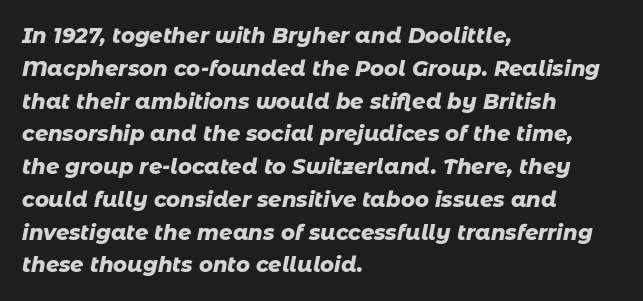
Q: Is the text bold? A: Yes.
Q: Is the text italic (slanted)? A: Yes, it leans right by about 11 degrees.
Q: Is the text underlined? A: No.
Q: How is the paragraph aligned? A: Left-aligned.
Q: Is the spacing between letters normal or unusually wide? A: Normal.
Q: Is the spacing between lines tight, normal or loose? A: Normal.
